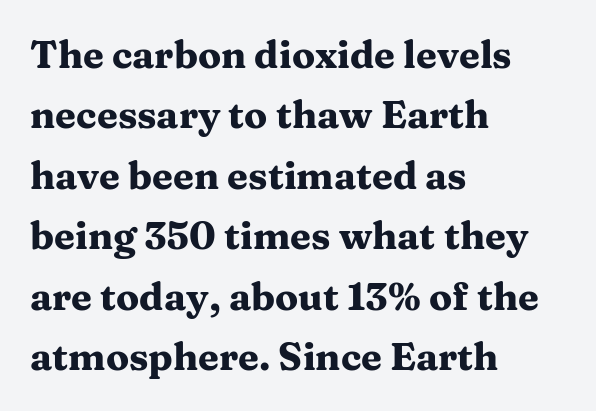
Nope, not italic — everything's standing straight. The face used here is proportionally spaced, like ordinary book or web type. Is the block centered? No — it sits flush against the left margin. Notice how descenders clear the ascenders below comfortably — that's standard leading. I'd describe the lettering as bold — thick and assertive. No extra tracking has been applied to these lines.
